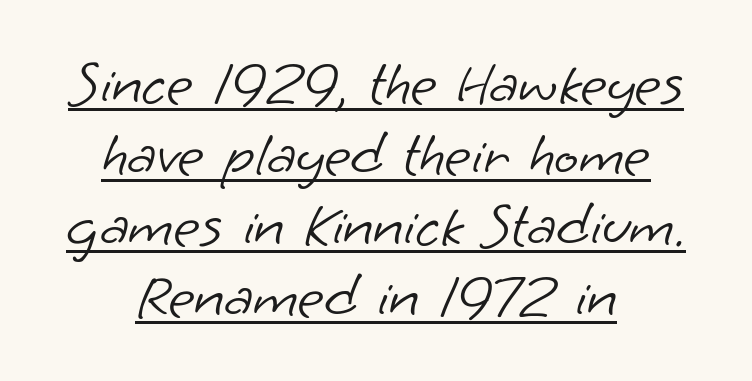
Check the space under the baseline: a stroke is drawn there. The block of text is dense from top to bottom, with scant space between rows. Check where the strokes stop: nothing finishes them off — pure sans. These lines keep a tight, regular rhythm from letter to letter. Caption: face not bold, strokes unweighted. Is the block centered? Yes — each line is placed symmetrically about the middle.
